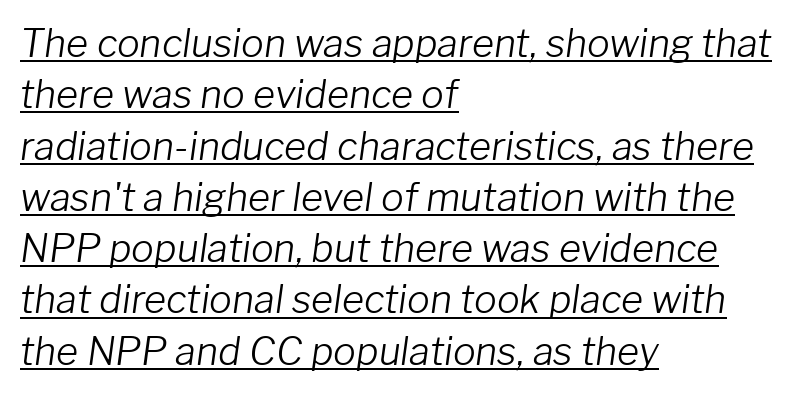
{"italic": "yes", "lean": "right", "slant_degrees": 8, "bold": "no", "weight": "light", "width": "normal", "stroke_contrast": "low", "x_height": "medium", "monospaced": "no", "underline": "yes", "align": "left", "line_spacing": "normal", "line_spacing_ratio": 1.35, "letter_spacing": "normal", "letter_spacing_em": 0.0, "glyph_px": 38}
